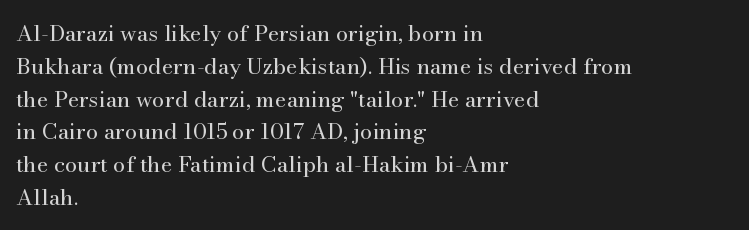
Q: Is the text bold? A: No.
Q: Is the text italic (slanted)? A: No, it is upright.
Q: Is the text underlined? A: No.
Q: How is the paragraph aligned? A: Left-aligned.
Q: Is the spacing between letters normal or unusually wide? A: Normal.
Q: Is the spacing between lines tight, normal or loose? A: Normal.
